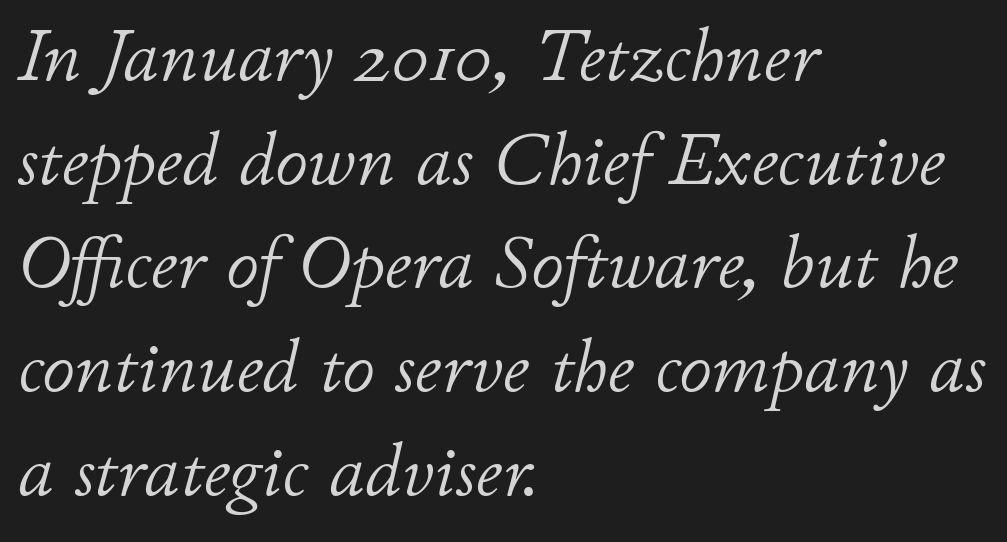
The image shows 73 px light type, italic (leaning right); set left-aligned, normal line spacing (1.42x), normal letter spacing, not underlined; low stroke contrast and a small x-height.
